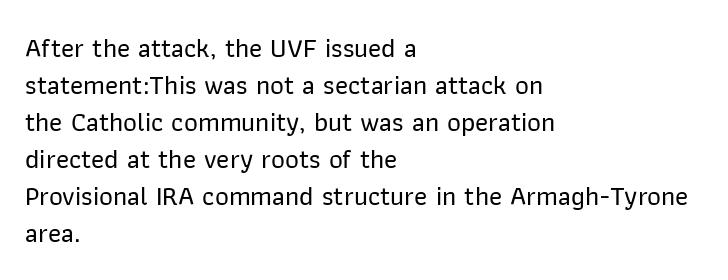
{"italic": "no", "underline": "no", "align": "left", "line_spacing": "normal", "line_spacing_ratio": 1.37, "letter_spacing": "normal", "letter_spacing_em": 0.0, "glyph_px": 27}
